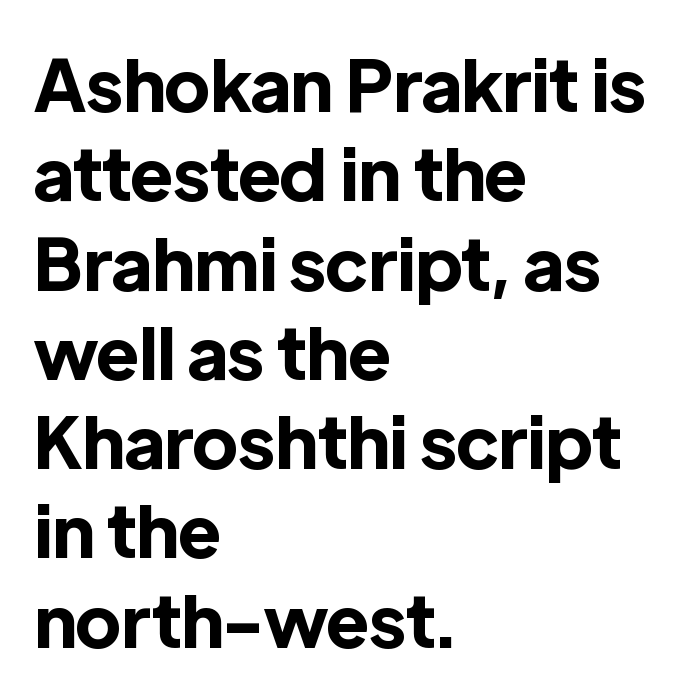
The image shows 72 px bold sans-serif type, upright; set left-aligned, line spacing 1.24x, normal letter spacing, not underlined; a medium x-height.
